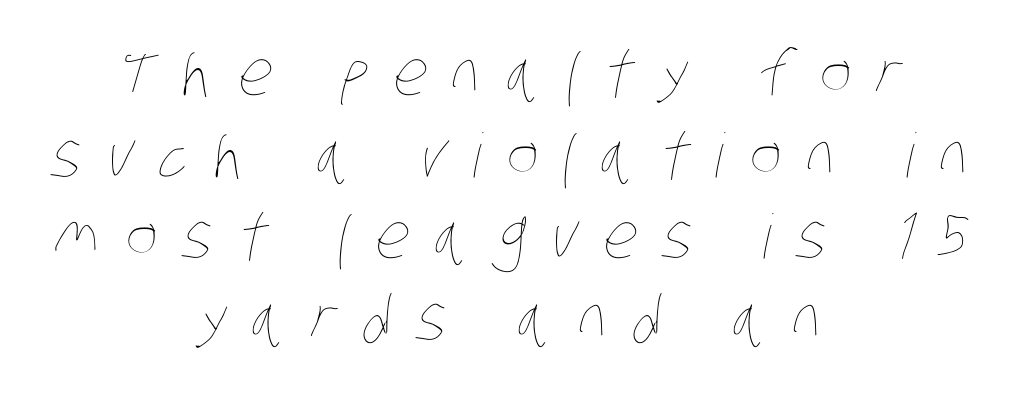
A typesetter would call this heavily tracked-out type. Honestly, there is no underline to notice here at all. Summary of vertical rhythm: regular, with standard interline spacing. The letterforms sit at book weight or below. Teacher's note: observe the equal gaps on both sides — that is centered alignment.
